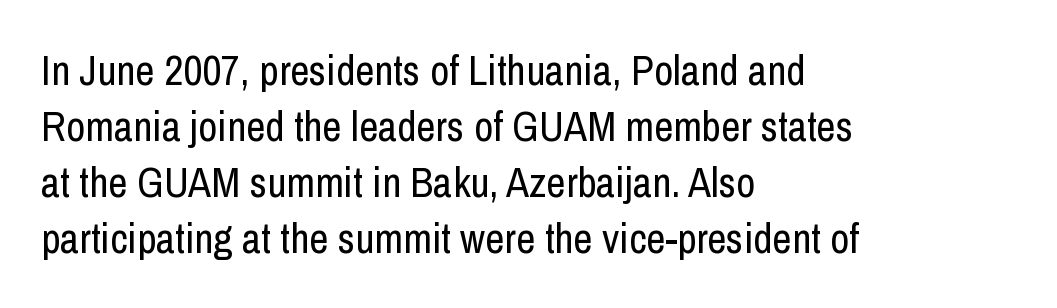
{"serif": "no", "italic": "no", "bold": "no", "weight": "regular", "width": "condensed", "stroke_contrast": "low", "x_height": "medium", "monospaced": "no", "underline": "no", "align": "left", "line_spacing": "normal", "line_spacing_ratio": 1.33, "letter_spacing": "normal", "letter_spacing_em": 0.0, "glyph_px": 42}
